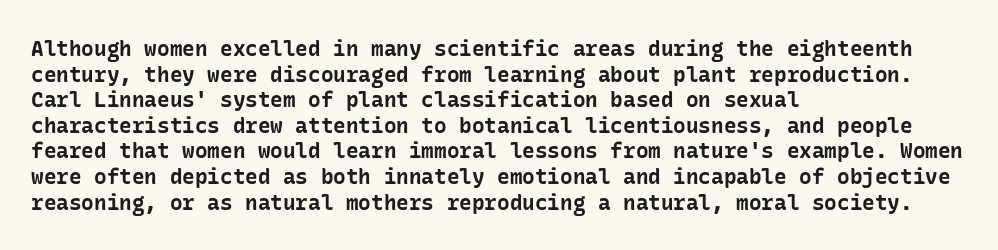
Is there any slant? The stems are plumb. The zone under the glyphs is completely vacant. Caption: bold face, heavy strokes. Each word holds together tightly as a unit, with standard inter-letter gaps. Does the copy run flush right? No — it runs flush left.
